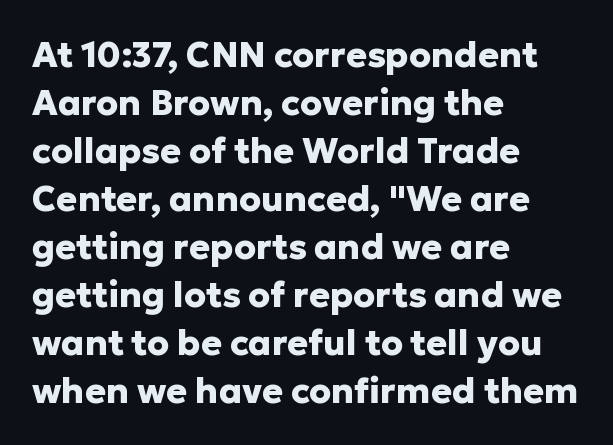
Classification — sans serif. The typesetting leans heavy: a genuine bold. The letters stand straight up with perfectly vertical stems. The specimen omits any rule beneath the text block's lines. Is the block centered? No — it sits flush against the left margin. Is there much room between lines? A standard amount, neither cramped nor airy.
